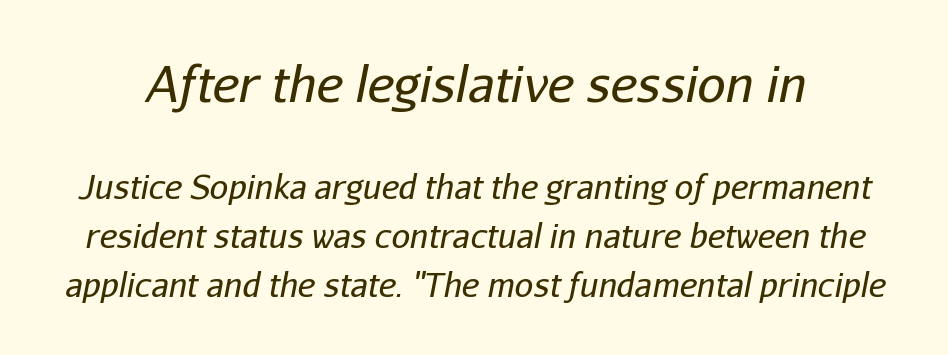
Q: Is the text bold? A: No.
Q: Is the text italic (slanted)? A: Yes, it leans right by about 11 degrees.
Q: Is the text underlined? A: No.
Q: Is the spacing between letters normal or unusually wide? A: Normal.
Q: Is the spacing between lines tight, normal or loose? A: Normal.
Q: Which block of text is set in a larger size, the first (top) or the second (bottom)? A: The first (top) one.
Q: Width (condensed, normal, or wide)? A: Normal.
Q: Stroke contrast? A: Low.
Q: x-height? A: Medium.
Q: Monospaced? A: No.
